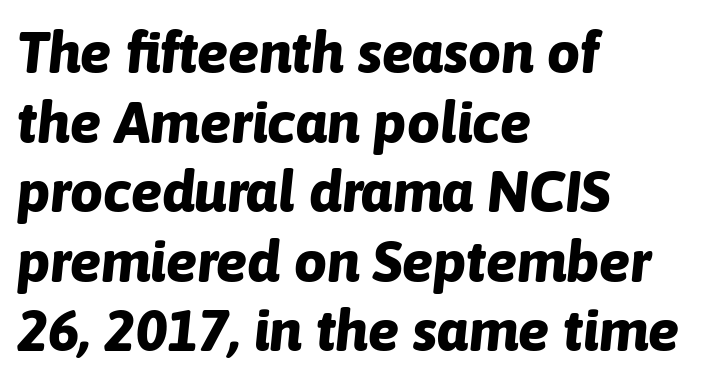
Q: Is the text bold? A: Yes.
Q: Is the text italic (slanted)? A: Yes, it leans right by about 6 degrees.
Q: Is the text underlined? A: No.
Q: How is the paragraph aligned? A: Left-aligned.
Q: Is the spacing between letters normal or unusually wide? A: Normal.
Q: Width (condensed, normal, or wide)? A: Normal.
Q: Stroke contrast? A: Low.
Q: x-height? A: Medium.
Q: Monospaced? A: No.
